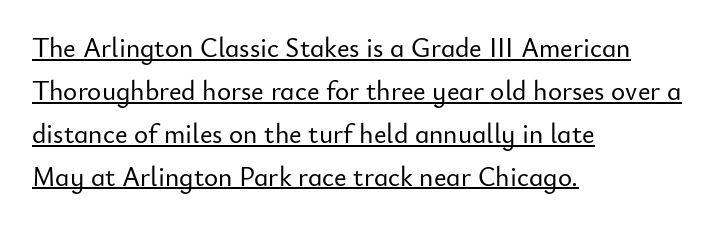
Words appear dense and cohesive because spacing is normal. When letters stand straight like this, we call the style roman or upright. Regular leading. Decoration check: the copy is underlined. Layout note: lines flush left.
